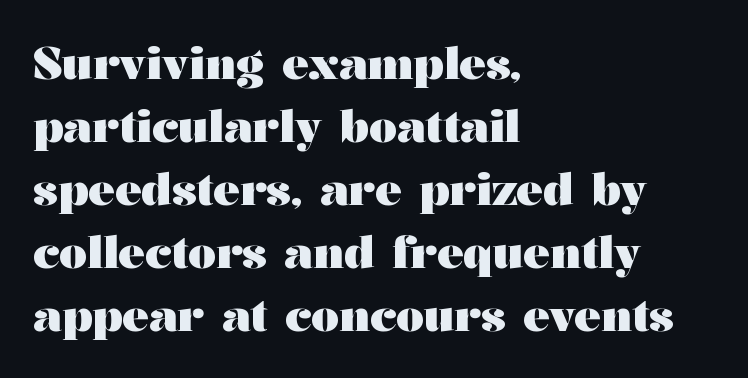
Q: Is the text bold? A: Yes.
Q: Is the text italic (slanted)? A: No, it is upright.
Q: Is the typeface a serif or a sans-serif typeface? A: Serif.
Q: Is the text underlined? A: No.
Q: How is the paragraph aligned? A: Left-aligned.
Q: Is the spacing between letters normal or unusually wide? A: Normal.
Q: Is the spacing between lines tight, normal or loose? A: Normal.
Q: Width (condensed, normal, or wide)? A: Wide.
Q: Stroke contrast? A: Medium.
Q: x-height? A: Medium.
Q: Monospaced? A: No.
